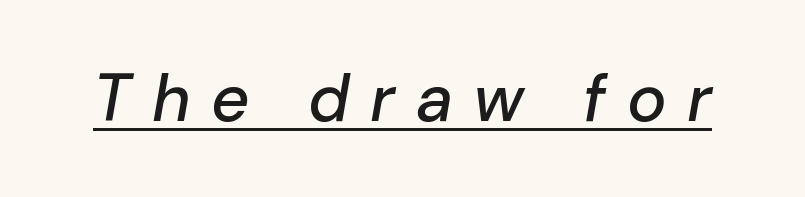
The image shows 66 px text type, italic (leaning right); set unusually wide letter spacing (+0.31 em), underlined; low stroke contrast and a medium x-height.
